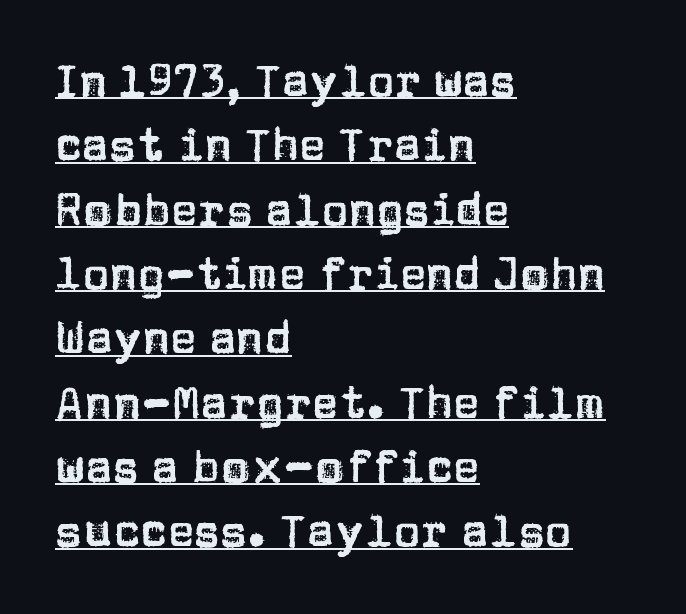
{"serif": "no", "italic": "no", "width": "normal", "stroke_contrast": "low", "x_height": "large", "monospaced": "no", "underline": "yes", "align": "left", "line_spacing": "normal", "line_spacing_ratio": 1.43, "letter_spacing": "normal", "letter_spacing_em": 0.0, "glyph_px": 45}
